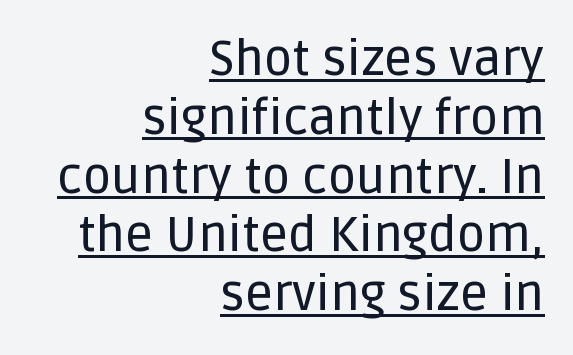
{"serif": "no", "italic": "no", "width": "normal", "stroke_contrast": "low", "x_height": "large", "monospaced": "no", "underline": "yes", "align": "right", "line_spacing_ratio": 1.2, "letter_spacing": "normal", "letter_spacing_em": 0.0, "glyph_px": 49}
